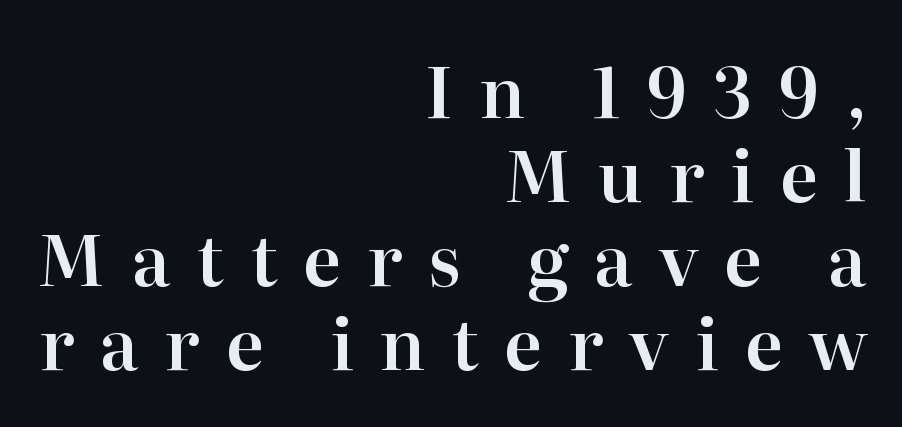
Underlining? Definitely not there. The letterforms stand isolated, each surrounded by extra space. The typesetter chose a ragged-left arrangement here. Rendered with straight, roman letterforms.
